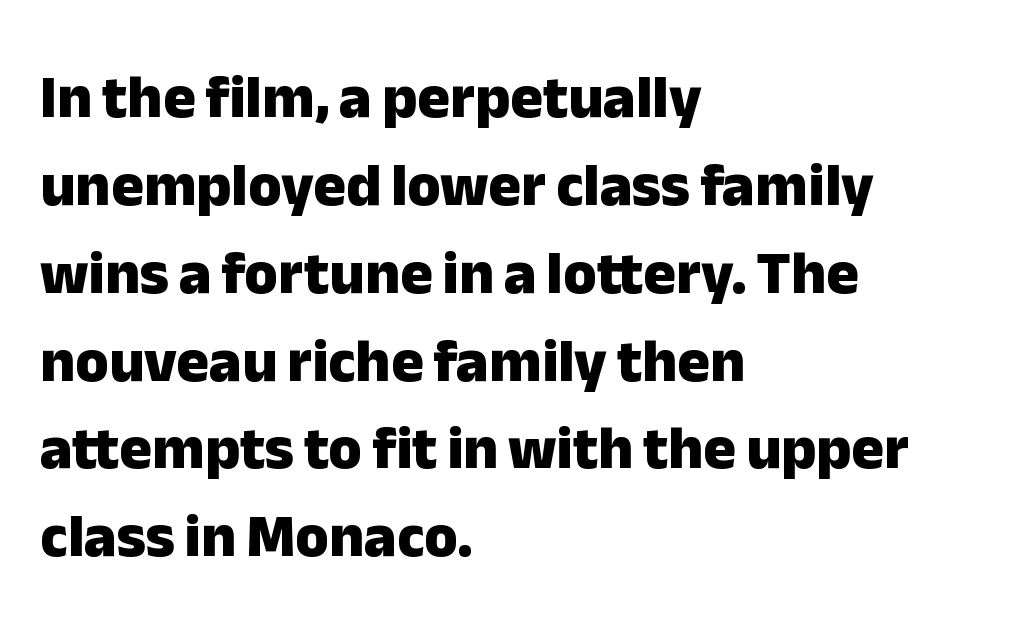
The image shows 61 px heavy sans-serif type, upright; set left-aligned, normal line spacing (1.44x), normal letter spacing, not underlined; low stroke contrast and a medium x-height.
